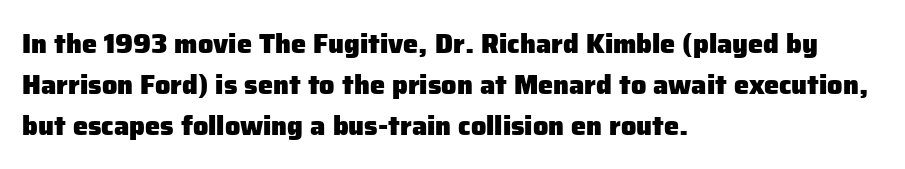
{"italic": "no", "bold": "yes", "underline": "no", "align": "left", "line_spacing": "normal", "line_spacing_ratio": 1.51, "letter_spacing": "normal", "letter_spacing_em": 0.0, "glyph_px": 27}
